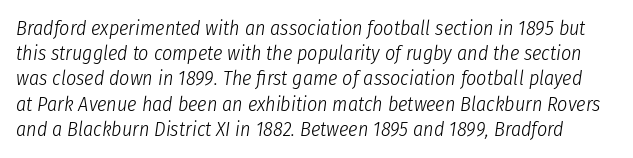
Q: Is the text bold? A: No.
Q: Is the text italic (slanted)? A: Yes, it leans right by about 8 degrees.
Q: Is the text underlined? A: No.
Q: Is the spacing between letters normal or unusually wide? A: Normal.
Q: Is the spacing between lines tight, normal or loose? A: Normal.
